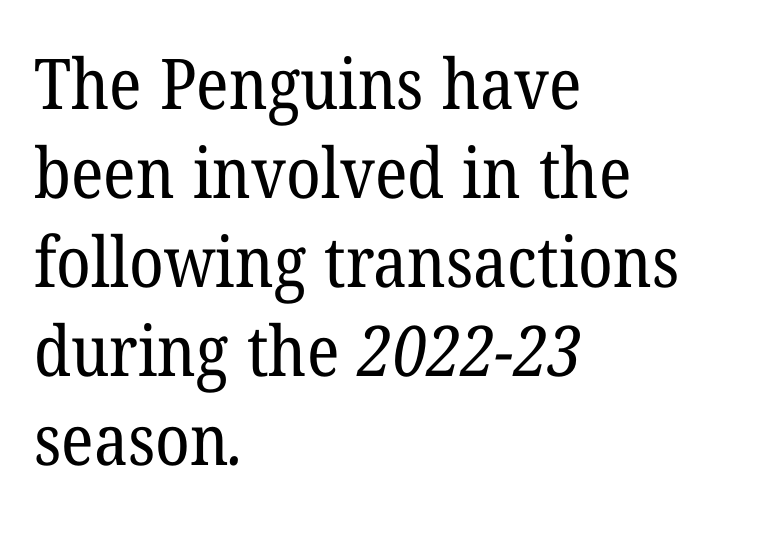
Q: Is the text bold? A: No.
Q: Is the typeface a serif or a sans-serif typeface? A: Serif.
Q: Is the text underlined? A: No.
Q: How is the paragraph aligned? A: Left-aligned.
Q: Is the spacing between letters normal or unusually wide? A: Normal.
Q: Is the spacing between lines tight, normal or loose? A: Normal.
Q: Width (condensed, normal, or wide)? A: Normal.
Q: Stroke contrast? A: Low.
Q: x-height? A: Medium.
Q: Monospaced? A: No.
